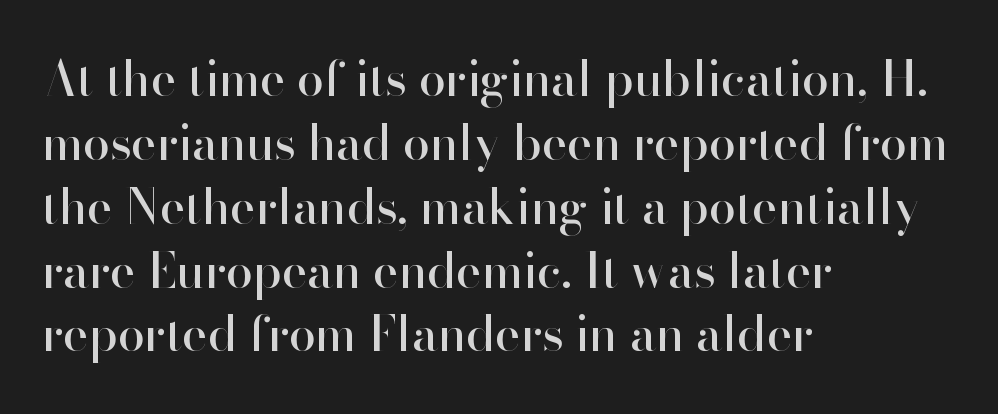
Typographically, this falls in the sans-serif category. The vertical gap from one line to the next is medium. Spacing between characters is what you'd get straight out of the box. You can tell it's not italic because the verticals are truly vertical.
